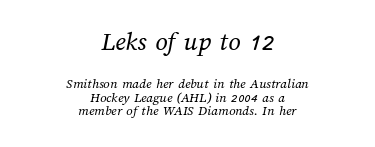
Rows of type sit shoulder to shoulder in the vertical direction. Of the two passages, the one on top uses the larger point size. Words float on clear page, feet unadorned. Default kerning and tracking; the words read as compact shapes.
